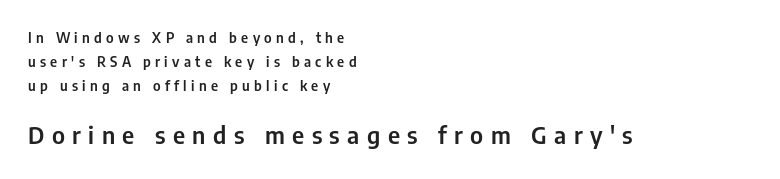
The image shows 24 px text type, upright; set left-aligned, line spacing 1.72x, unusually wide letter spacing (+0.31 em), not underlined; the second (bottom) block is 1.71x larger.
